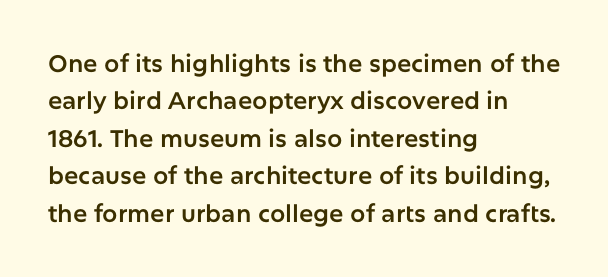
Q: Is the text italic (slanted)? A: No, it is upright.
Q: Is the text underlined? A: No.
Q: How is the paragraph aligned? A: Left-aligned.
Q: Is the spacing between letters normal or unusually wide? A: Normal.
Q: Is the spacing between lines tight, normal or loose? A: Normal.
